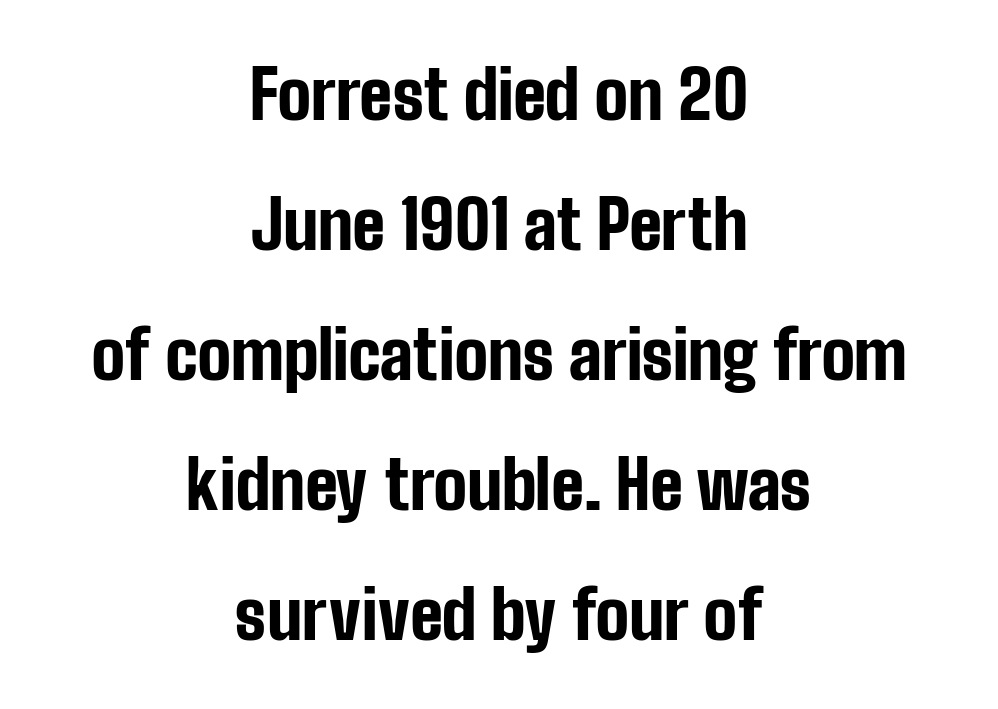
The image shows 67 px bold, condensed sans-serif type, upright; set centered, loose line spacing (1.94x), normal letter spacing, not underlined; low stroke contrast and a medium x-height.
